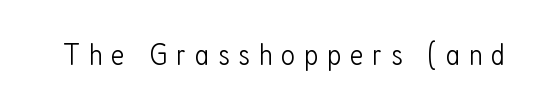
{"serif": "no", "italic": "no", "bold": "no", "weight": "light", "width": "condensed", "stroke_contrast": "low", "x_height": "medium", "monospaced": "no", "underline": "no", "letter_spacing": "wide", "letter_spacing_em": 0.28, "glyph_px": 31}
